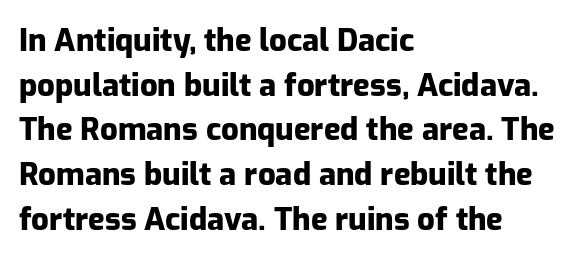
Q: Is the text bold? A: Yes.
Q: Is the text italic (slanted)? A: No, it is upright.
Q: Is the typeface a serif or a sans-serif typeface? A: Sans-serif.
Q: Is the text underlined? A: No.
Q: How is the paragraph aligned? A: Left-aligned.
Q: Is the spacing between letters normal or unusually wide? A: Normal.
Q: Is the spacing between lines tight, normal or loose? A: Normal.
Q: Width (condensed, normal, or wide)? A: Normal.
Q: Stroke contrast? A: Low.
Q: x-height? A: Medium.
Q: Monospaced? A: No.
